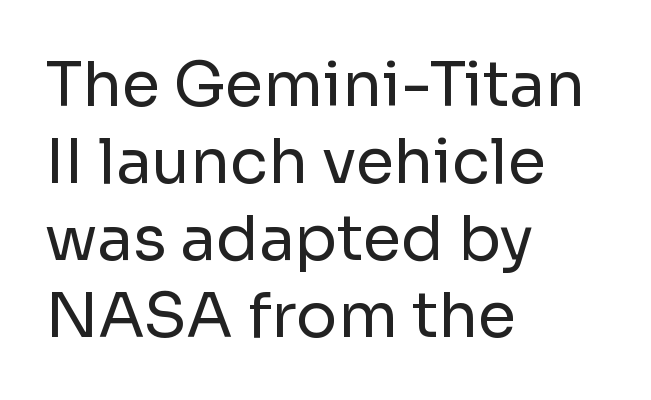
{"serif": "no", "italic": "no", "bold": "no", "weight": "regular", "width": "normal", "stroke_contrast": "low", "x_height": "medium", "monospaced": "no", "underline": "no", "align": "left", "line_spacing_ratio": 1.24, "letter_spacing": "normal", "letter_spacing_em": 0.0, "glyph_px": 62}
